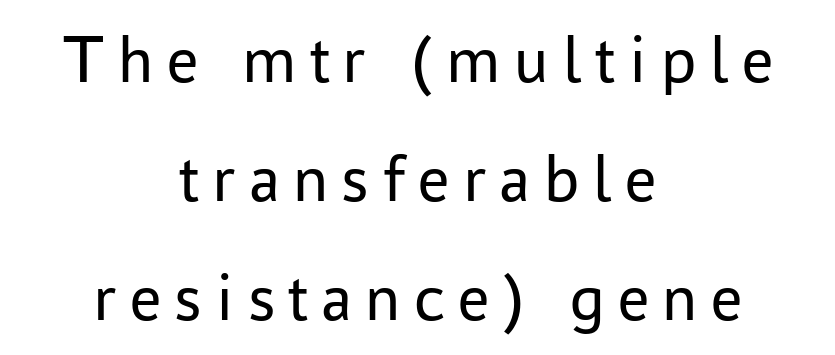
Words float on clear page, feet unadorned. What's the leading like? Ordinary, nothing unusual. Bold? No — there's no thickening of the strokes. Notice how the stems are strictly vertical — no italics here. Think of a printed novel: that variable character pitch is what you see here.
